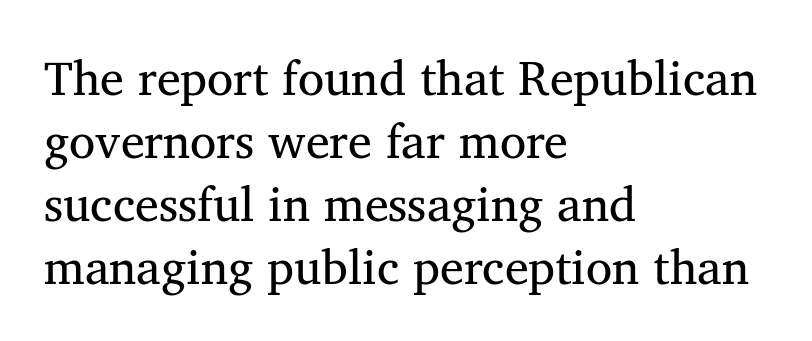
Q: Is the text bold? A: No.
Q: Is the text italic (slanted)? A: No, it is upright.
Q: Is the typeface a serif or a sans-serif typeface? A: Serif.
Q: Is the text underlined? A: No.
Q: How is the paragraph aligned? A: Left-aligned.
Q: Is the spacing between letters normal or unusually wide? A: Normal.
Q: Is the spacing between lines tight, normal or loose? A: Normal.
Q: Width (condensed, normal, or wide)? A: Normal.
Q: Stroke contrast? A: Medium.
Q: x-height? A: Medium.
Q: Monospaced? A: No.
